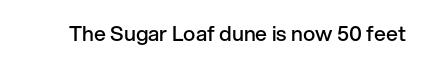
Q: Is the text bold? A: Semi-bold.
Q: Is the text italic (slanted)? A: No, it is upright.
Q: Is the text underlined? A: No.
Q: Is the spacing between letters normal or unusually wide? A: Normal.
